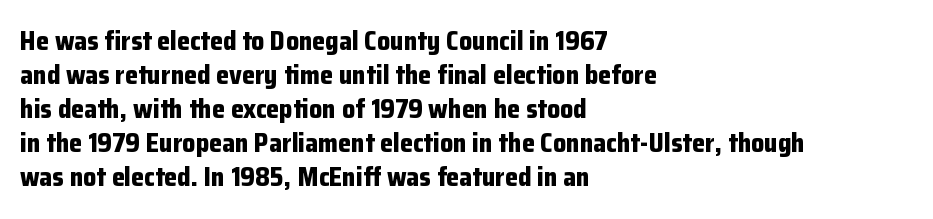
{"italic": "no", "bold": "yes", "underline": "no", "align": "left", "line_spacing": "normal", "line_spacing_ratio": 1.31, "letter_spacing": "normal", "letter_spacing_em": 0.0, "glyph_px": 26}
